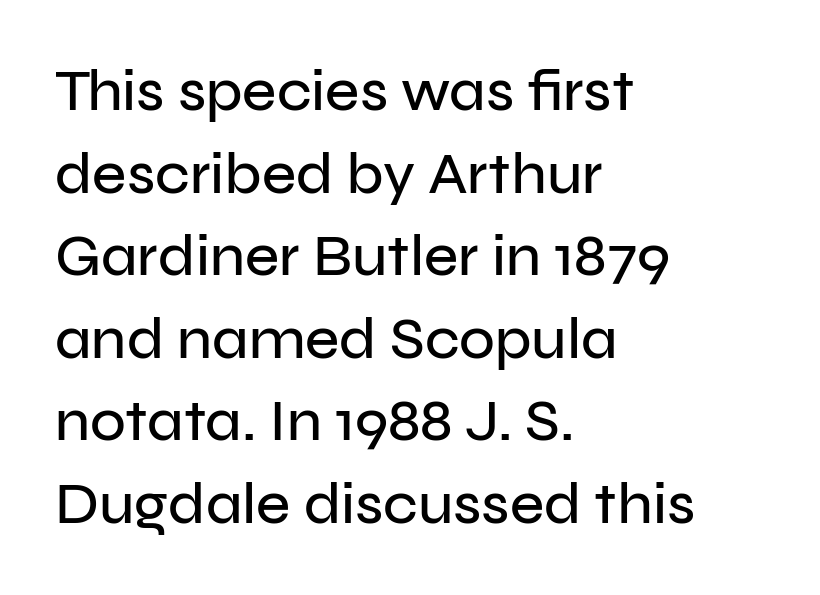
The image shows 59 px sans-serif type, upright; set left-aligned, normal line spacing (1.4x), normal letter spacing, not underlined; low stroke contrast and a medium x-height.
